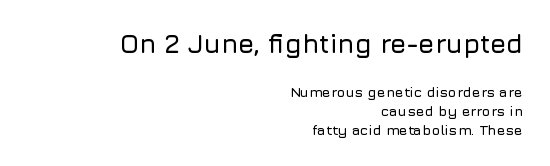
The image shows 26 px text type, upright; set right-aligned, normal line spacing (1.35x), normal letter spacing, not underlined; the first (top) block is 1.86x larger.
